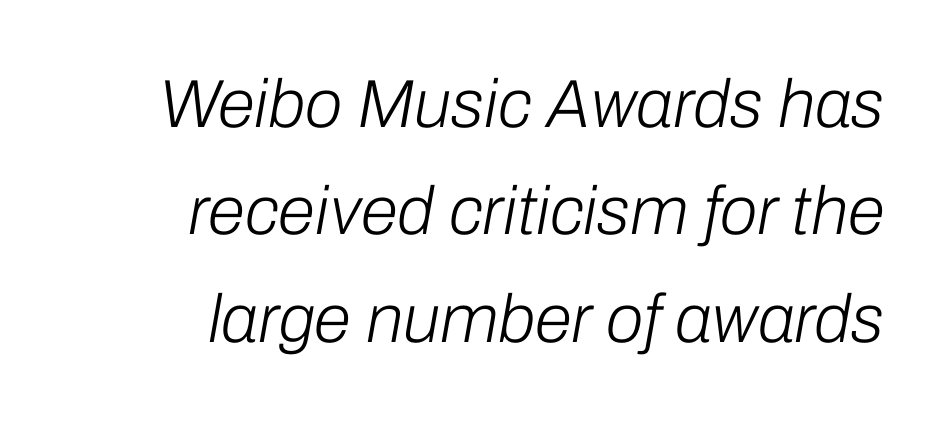
The image shows 68 px light type, italic (leaning right); set right-aligned, normal line spacing (1.58x), normal letter spacing, not underlined; low stroke contrast and a medium x-height.
